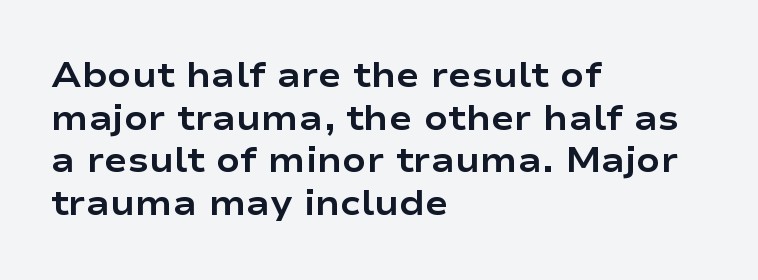
{"serif": "no", "italic": "no", "bold": "yes", "weight": "bold", "width": "wide", "stroke_contrast": "low", "x_height": "medium", "monospaced": "no", "underline": "no", "align": "left", "line_spacing_ratio": 1.22, "letter_spacing": "normal", "letter_spacing_em": 0.0, "glyph_px": 35}
